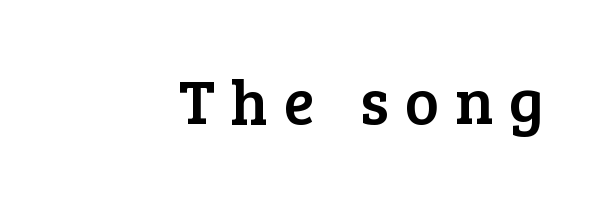
Proportional: the letters do not fall into vertical columns. This rendering features lettering with no underline. Upright lettering throughout. The passage is arranged like a letterhead date or caption credit — flush right. Font category for this specimen: serif. The type is letterspaced generously, with wide tracking.
